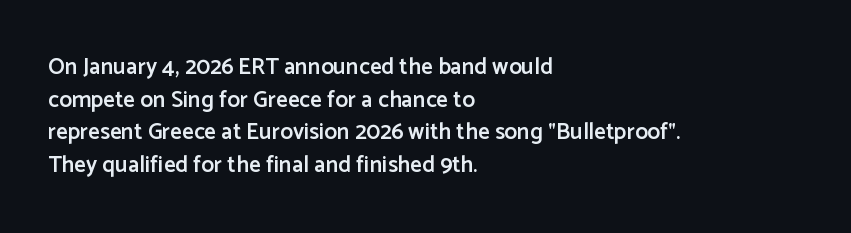
Q: Is the text bold? A: Semi-bold.
Q: Is the text italic (slanted)? A: No, it is upright.
Q: Is the text underlined? A: No.
Q: How is the paragraph aligned? A: Left-aligned.
Q: Is the spacing between letters normal or unusually wide? A: Normal.
Q: Is the spacing between lines tight, normal or loose? A: Normal.
